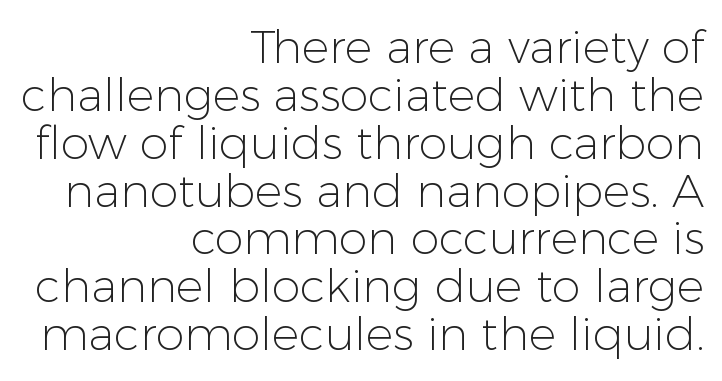
{"serif": "no", "italic": "no", "bold": "no", "weight": "light", "width": "normal", "stroke_contrast": "low", "x_height": "medium", "monospaced": "no", "underline": "no", "align": "right", "line_spacing": "tight", "line_spacing_ratio": 1.04, "letter_spacing": "normal", "letter_spacing_em": 0.0, "glyph_px": 46}
